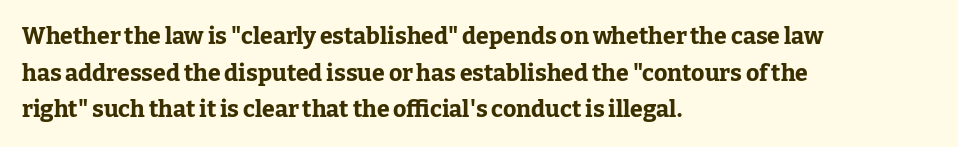
Visually the block forms a straight wall on the left and a jagged coastline on the right. The letters are bold, with thick, heavy strokes. The gap between lines stays unmarked. This sample keeps an unexceptional amount of space between lines. The horizontal fit of the characters is conventional and even. Vertical strokes here are truly vertical.
